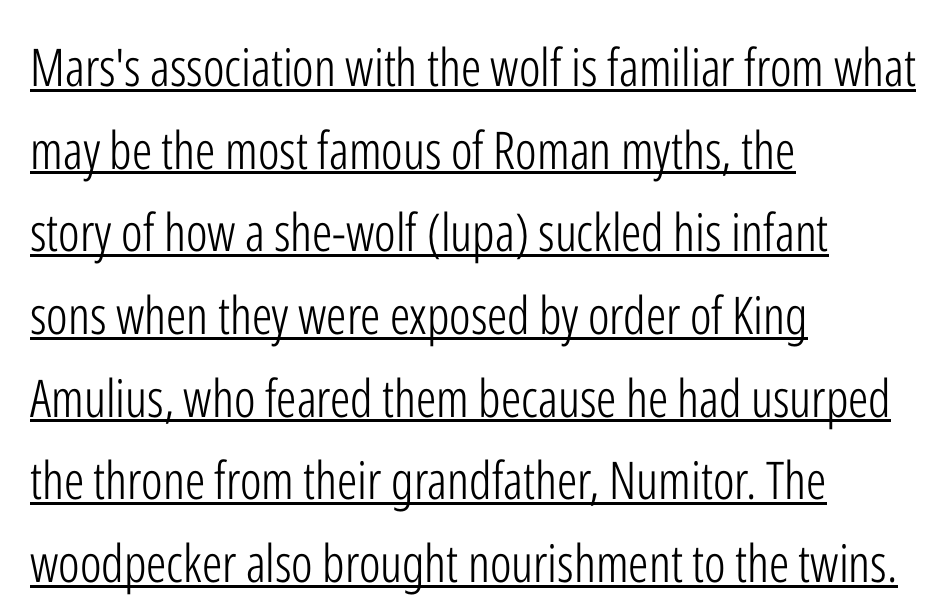
The line-height multiplier appears to be the usual default. Grotesque or geometric, the face here clearly has no serifs. No heavy texture on the line: the type isn't bold. Notice how a bar underscores the lettering throughout. You could not count columns in this text — the font is proportionally spaced. Rendered with straight, roman letterforms.
